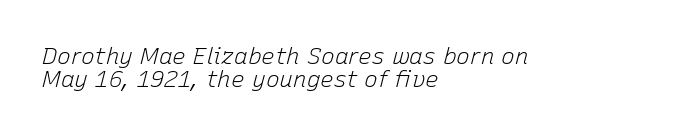
Q: Is the text bold? A: No.
Q: Is the text italic (slanted)? A: Yes, it leans right by about 15 degrees.
Q: Is the text underlined? A: No.
Q: How is the paragraph aligned? A: Left-aligned.
Q: Is the spacing between letters normal or unusually wide? A: Normal.
Q: Is the spacing between lines tight, normal or loose? A: Tight.
